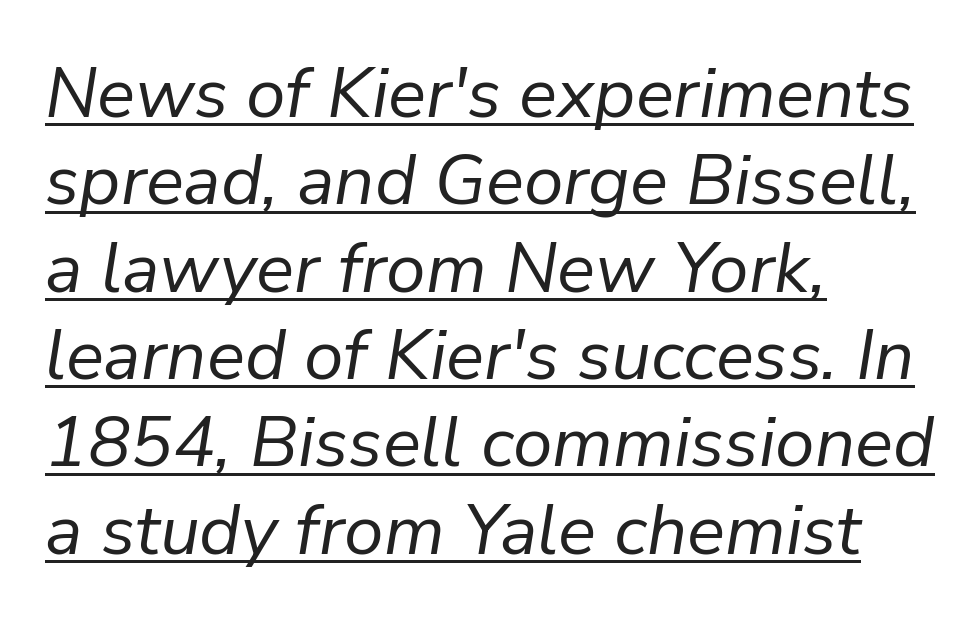
A baseline rule has been typeset under these characters. The tracking reads as untouched default to a designer's eye. Style check: oblique. Reading down the block, your eye returns to a fixed left position each line. Stem width sits at or under what a default text font uses. Here the designer chose a conventional face with non-uniform glyph widths.
